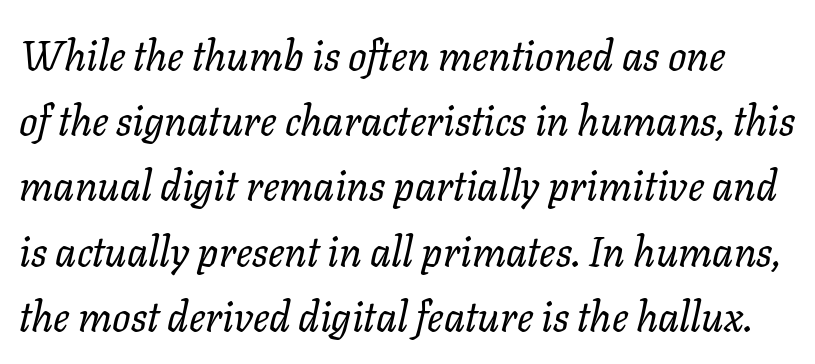
Q: Is the text bold? A: No.
Q: Is the text italic (slanted)? A: Yes, it leans right by about 11 degrees.
Q: Is the text underlined? A: No.
Q: Is the spacing between letters normal or unusually wide? A: Normal.
Q: Is the spacing between lines tight, normal or loose? A: Normal.
Q: Width (condensed, normal, or wide)? A: Normal.
Q: Stroke contrast? A: Low.
Q: x-height? A: Medium.
Q: Monospaced? A: No.
